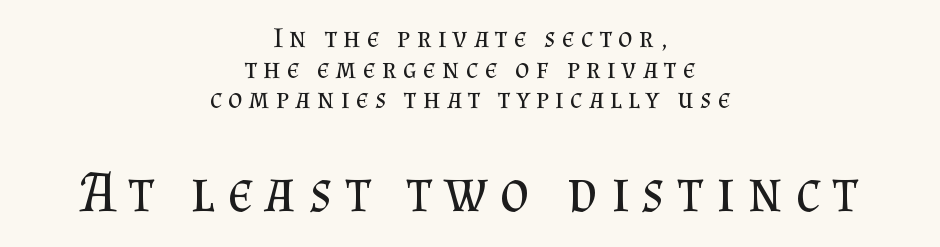
Q: Is the text bold? A: No.
Q: Is the text italic (slanted)? A: No, it is upright.
Q: Is the typeface a serif or a sans-serif typeface? A: Serif.
Q: Is the text underlined? A: No.
Q: How is the paragraph aligned? A: Centered.
Q: Is the spacing between letters normal or unusually wide? A: Unusually wide.
Q: Is the spacing between lines tight, normal or loose? A: Tight.
Q: Which block of text is set in a larger size, the first (top) or the second (bottom)? A: The second (bottom) one.
Q: Width (condensed, normal, or wide)? A: Normal.
Q: Stroke contrast? A: Medium.
Q: x-height? A: Small.
Q: Monospaced? A: No.
